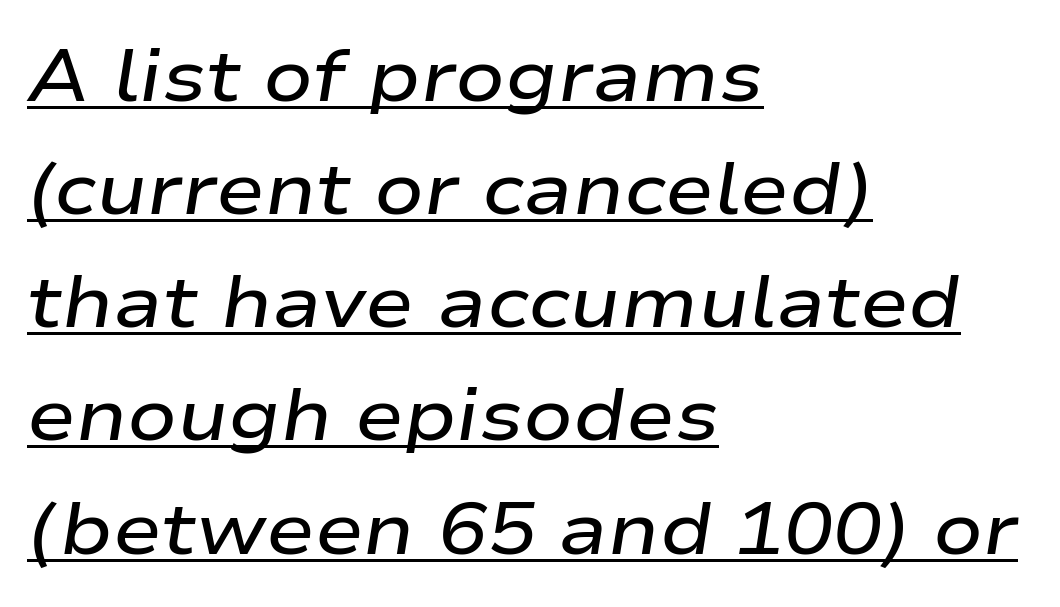
Set as a demibold, roughly 600 on the weight scale. Designer's note — italics engaged. This sample keeps an unexceptional amount of space between lines. The string is rendered with underlining switched on. Visually the block forms a straight wall on the left and a jagged coastline on the right. A typesetter would call this proportional, since set widths differ per character.
